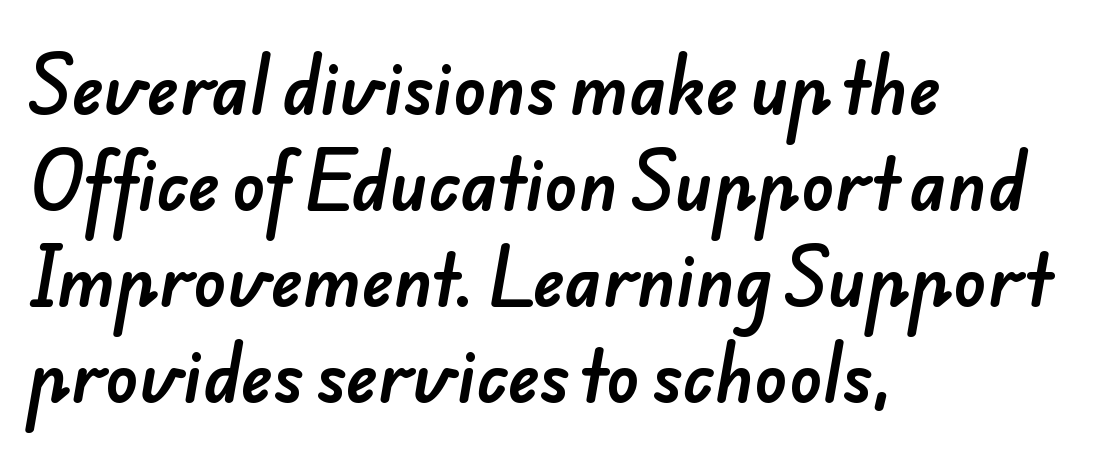
The image shows 68 px sans-serif type; set left-aligned, normal line spacing (1.41x), normal letter spacing, not underlined; low stroke contrast and a small x-height.
